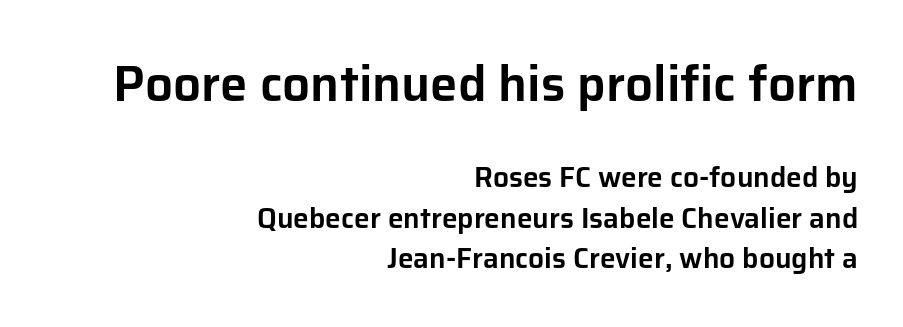
A sans-serif font was chosen for this passage. How are the letters spaced? Ordinarily, with no added tracking. Varying glyph widths throughout — classic text-font behaviour. These lines were composed using upright roman letters.
